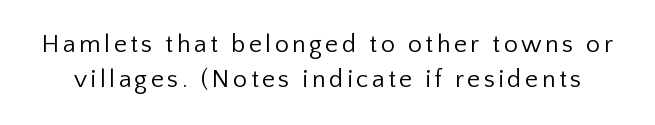
The foot of each line stays bare and open. Line spacing here is normal. The letters stand upright; this is a roman face. The weight tops out at a normal text grade.
